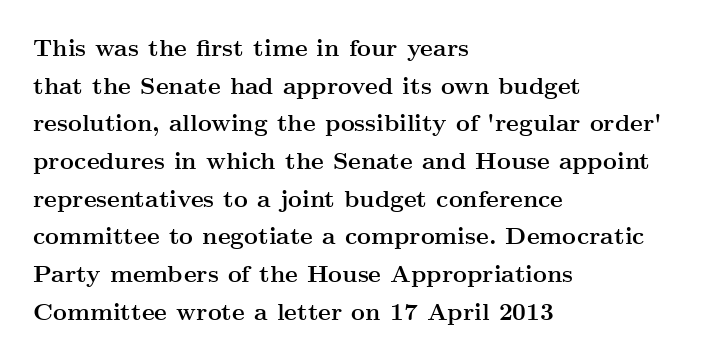
The image shows 24 px bold type, upright; set left-aligned, normal line spacing (1.57x), normal letter spacing, not underlined.
